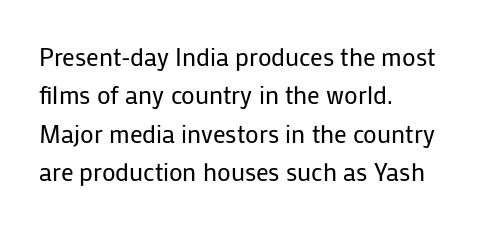
Q: Is the text bold? A: No.
Q: Is the text italic (slanted)? A: No, it is upright.
Q: Is the text underlined? A: No.
Q: How is the paragraph aligned? A: Left-aligned.
Q: Is the spacing between letters normal or unusually wide? A: Normal.
Q: Is the spacing between lines tight, normal or loose? A: Normal.
